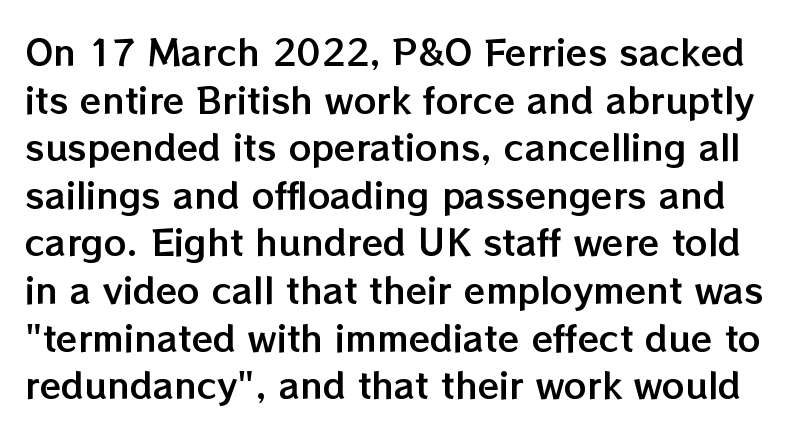
The image shows 35 px text type, upright; set normal line spacing (1.36x), normal letter spacing, not underlined; low stroke contrast and a medium x-height.
